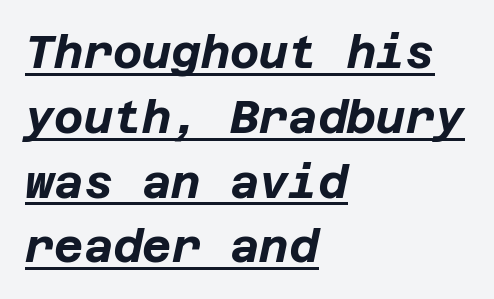
The image shows 45 px bold type, italic (leaning right); set left-aligned, normal line spacing (1.44x), normal letter spacing, underlined; low stroke contrast and a large x-height.
